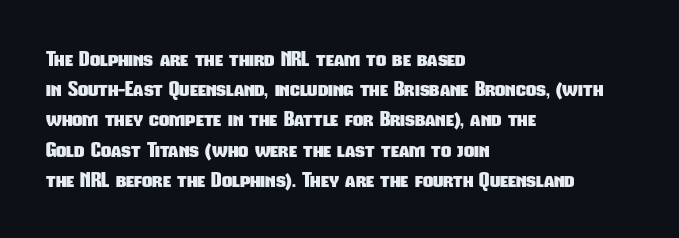
Caption: multi-line text, flush left, ragged right. Emphasis by weight is at full strength: bold. Normally led — the rows are evenly, conventionally spaced. The passage shown is not underscored anywhere. Between one letter and the next there's only the usual sliver of space.
